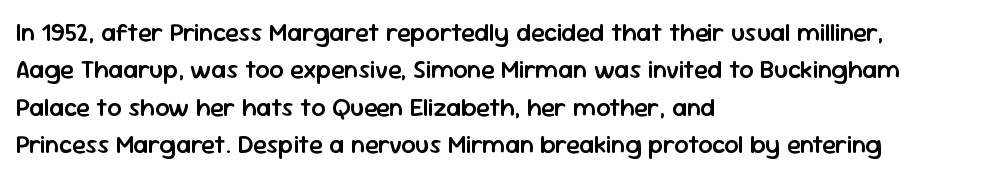
Q: Is the text bold? A: Semi-bold.
Q: Is the text italic (slanted)? A: No, it is upright.
Q: Is the text underlined? A: No.
Q: How is the paragraph aligned? A: Left-aligned.
Q: Is the spacing between letters normal or unusually wide? A: Normal.
Q: Is the spacing between lines tight, normal or loose? A: Normal.
